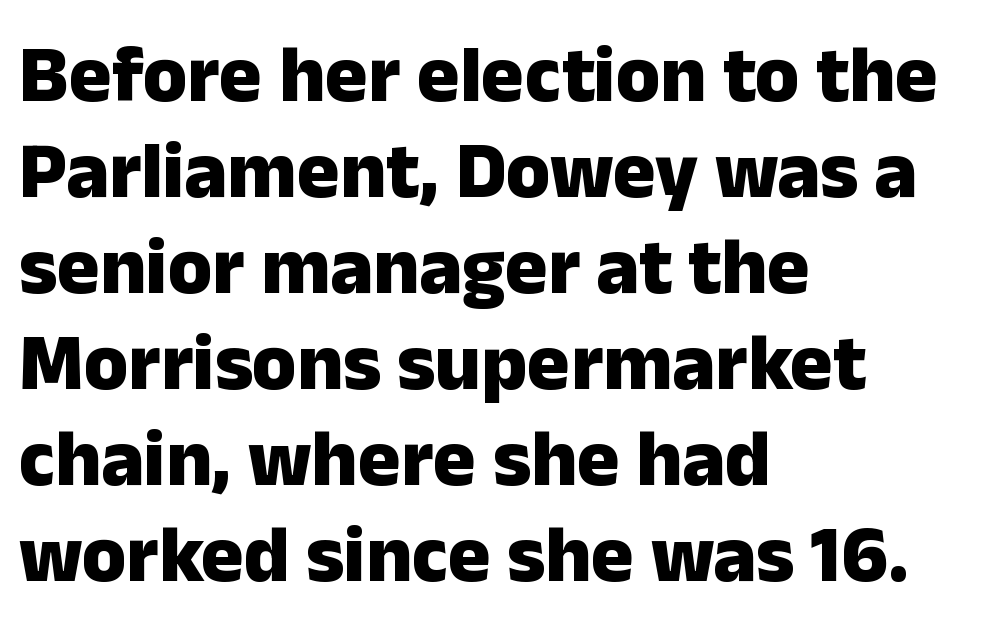
Q: Is the text bold? A: Yes.
Q: Is the text italic (slanted)? A: No, it is upright.
Q: Is the typeface a serif or a sans-serif typeface? A: Sans-serif.
Q: Is the text underlined? A: No.
Q: How is the paragraph aligned? A: Left-aligned.
Q: Is the spacing between letters normal or unusually wide? A: Normal.
Q: Width (condensed, normal, or wide)? A: Normal.
Q: Stroke contrast? A: Low.
Q: x-height? A: Medium.
Q: Monospaced? A: No.
